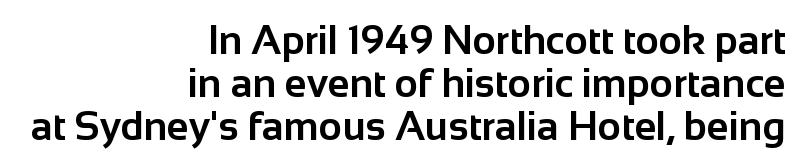
How would I describe the line gaps? Narrow and economical. The strokes are fattened all the way to bold. Think of a printed novel: that variable character pitch is what you see here. What kind of face is this? One without serifs — a sans. Leftover space on each line is placed entirely before the opening word. Quick note: not italic, upright.
